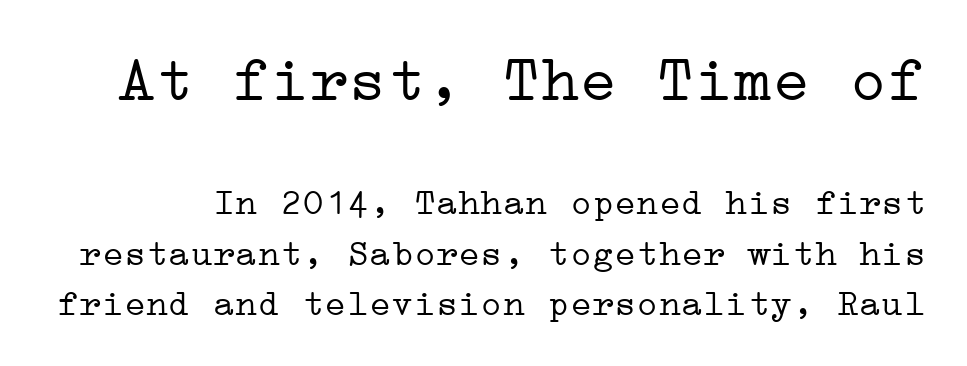
Q: Is the text bold? A: No.
Q: Is the text italic (slanted)? A: No, it is upright.
Q: Is the typeface a serif or a sans-serif typeface? A: Serif.
Q: Is the text underlined? A: No.
Q: Is the spacing between letters normal or unusually wide? A: Normal.
Q: Is the spacing between lines tight, normal or loose? A: Normal.
Q: Which block of text is set in a larger size, the first (top) or the second (bottom)? A: The first (top) one.
Q: Width (condensed, normal, or wide)? A: Wide.
Q: Stroke contrast? A: Low.
Q: x-height? A: Medium.
